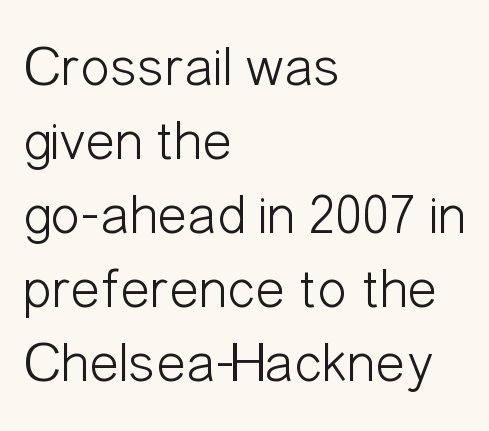
The image shows 56 px light, condensed sans-serif type, upright; set left-aligned, normal line spacing (1.32x), normal letter spacing, not underlined; low stroke contrast and a medium x-height.
